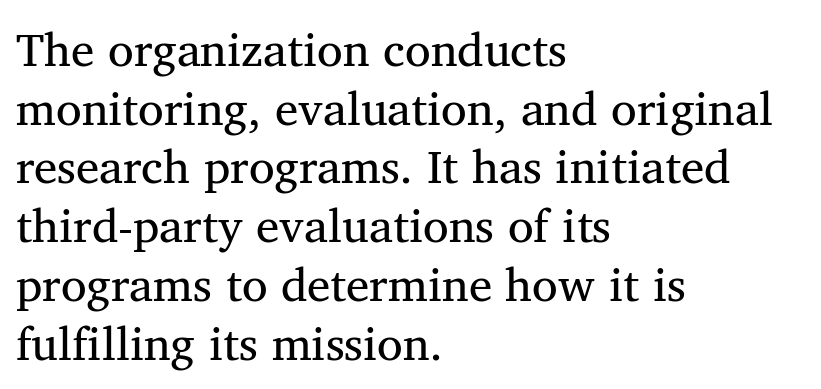
The image shows 47 px regular-weight serif type, upright; set left-aligned, normal line spacing (1.25x), normal letter spacing, not underlined; medium stroke contrast and a medium x-height.
